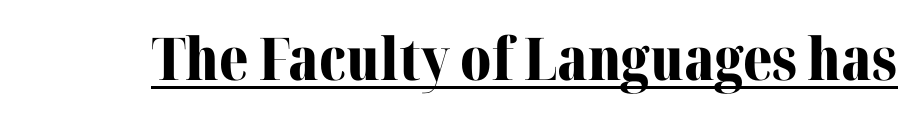
Is there an underline? Yes — a line sits under the letters. Small tapered or slab feet sit at the stroke ends, so this counts as serif. Nope, not italic — everything's standing straight. These lines keep a tight, regular rhythm from letter to letter. Do the characters align in a grid? No, the font is proportional. I'd describe the lettering as bold — thick and assertive.
